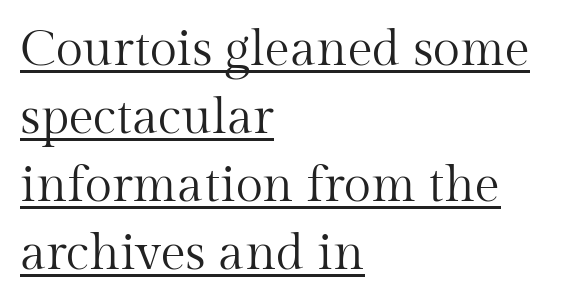
{"serif": "yes", "italic": "no", "bold": "no", "weight": "regular", "width": "normal", "stroke_contrast": "medium", "x_height": "medium", "monospaced": "no", "underline": "yes", "align": "left", "line_spacing": "normal", "line_spacing_ratio": 1.36, "letter_spacing": "normal", "letter_spacing_em": 0.0, "glyph_px": 50}
